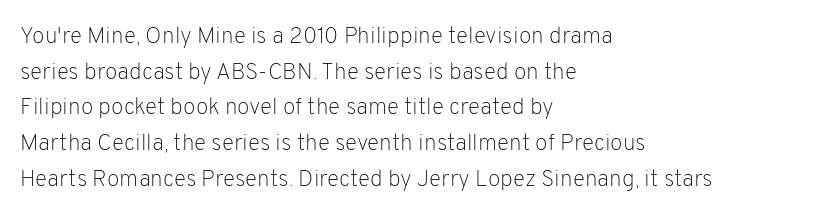
The image shows 23 px text type, upright; set left-aligned, normal line spacing (1.55x), normal letter spacing, not underlined.
